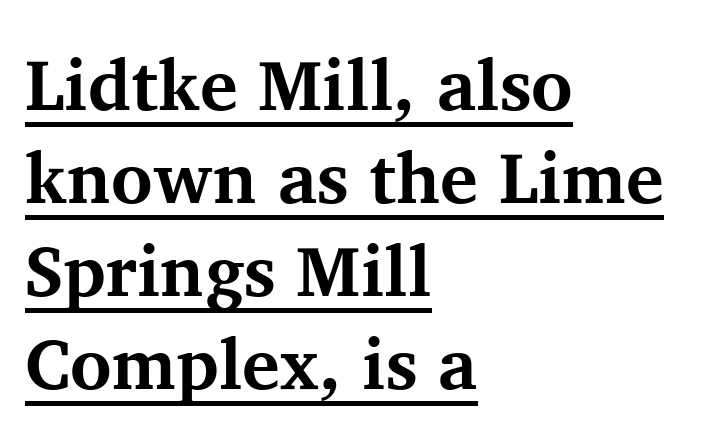
Q: Is the text bold? A: Yes.
Q: Is the text italic (slanted)? A: No, it is upright.
Q: Is the typeface a serif or a sans-serif typeface? A: Serif.
Q: Is the text underlined? A: Yes.
Q: How is the paragraph aligned? A: Left-aligned.
Q: Is the spacing between letters normal or unusually wide? A: Normal.
Q: Is the spacing between lines tight, normal or loose? A: Normal.
Q: Width (condensed, normal, or wide)? A: Normal.
Q: Stroke contrast? A: Medium.
Q: x-height? A: Medium.
Q: Monospaced? A: No.
